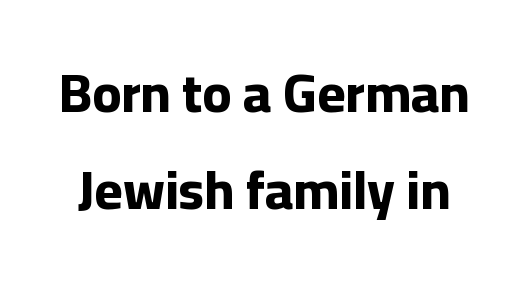
{"serif": "no", "italic": "no", "bold": "yes", "weight": "bold", "width": "normal", "stroke_contrast": "low", "x_height": "medium", "monospaced": "no", "underline": "no", "line_spacing_ratio": 1.8, "letter_spacing": "normal", "letter_spacing_em": 0.0, "glyph_px": 54}
